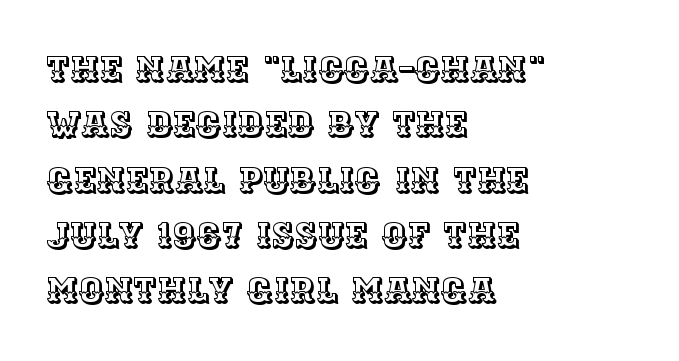
Q: Is the text italic (slanted)? A: No, it is upright.
Q: Is the text underlined? A: No.
Q: How is the paragraph aligned? A: Left-aligned.
Q: Is the spacing between letters normal or unusually wide? A: Normal.
Q: Is the spacing between lines tight, normal or loose? A: Normal.
Q: Width (condensed, normal, or wide)? A: Normal.
Q: x-height? A: Large.
Q: Monospaced? A: No.
